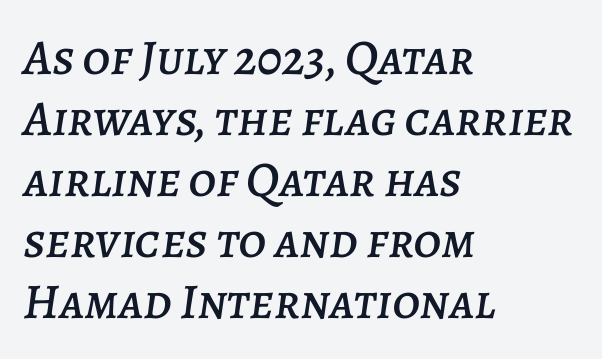
{"italic": "yes", "lean": "right", "slant_degrees": 7, "width": "normal", "stroke_contrast": "low", "x_height": "large", "monospaced": "no", "underline": "no", "align": "left", "line_spacing_ratio": 1.22, "letter_spacing": "normal", "letter_spacing_em": 0.0, "glyph_px": 50}
